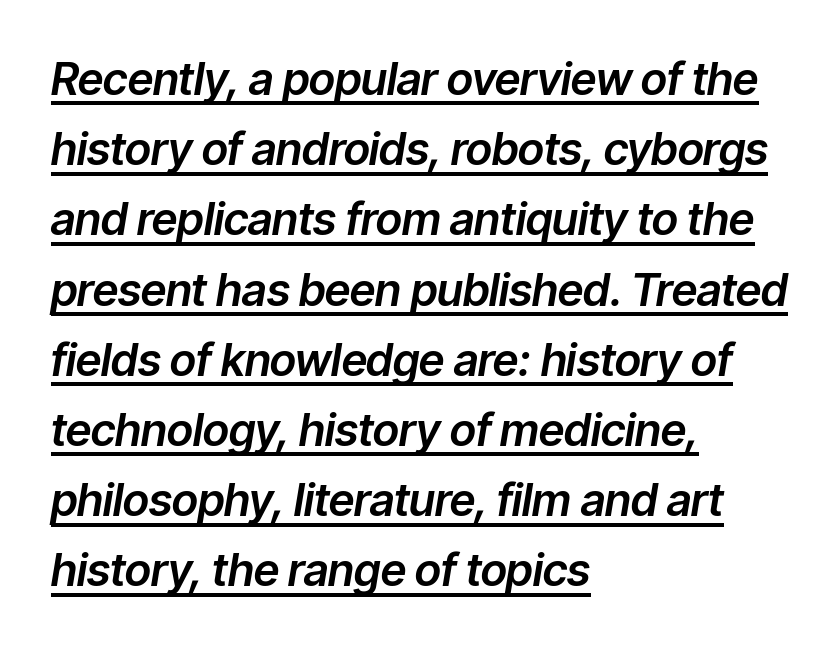
{"italic": "yes", "lean": "right", "slant_degrees": 9, "width": "normal", "stroke_contrast": "low", "x_height": "medium", "monospaced": "no", "underline": "yes", "align": "left", "line_spacing": "normal", "line_spacing_ratio": 1.56, "letter_spacing": "normal", "letter_spacing_em": 0.0, "glyph_px": 45}
